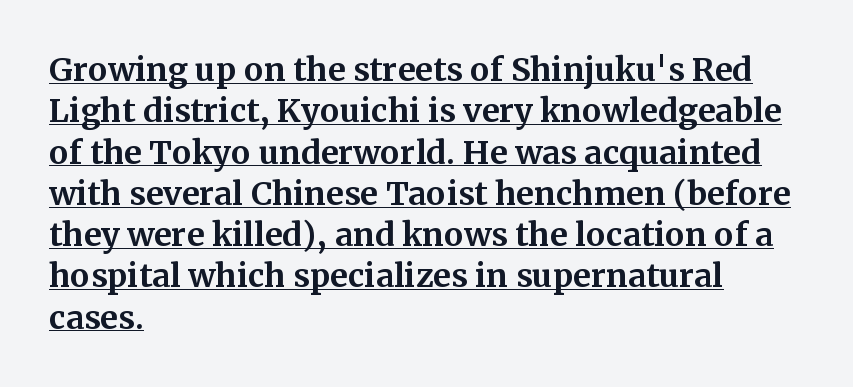
The image shows 32 px bold serif type, upright; set left-aligned, normal line spacing (1.29x), normal letter spacing, underlined; medium stroke contrast and a medium x-height.
